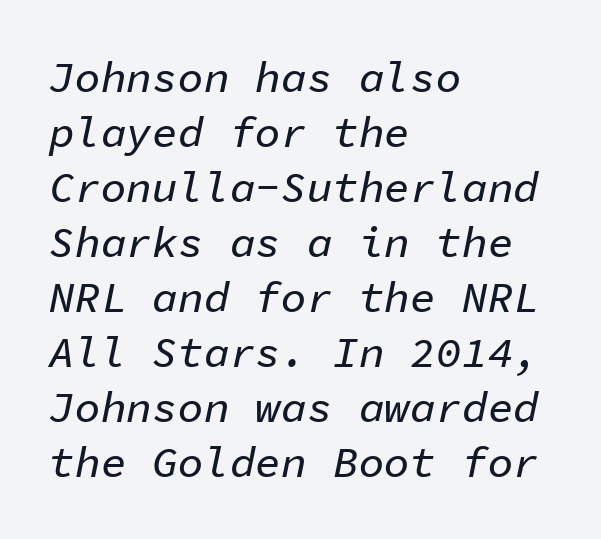
The text carries the slant typical of an italic or oblique font. The passage shown is typed in a monospace face where columns stay perfectly aligned. Compared with typical body copy, the letter spacing here is the same. These lines are set flush left with a ragged right edge.
